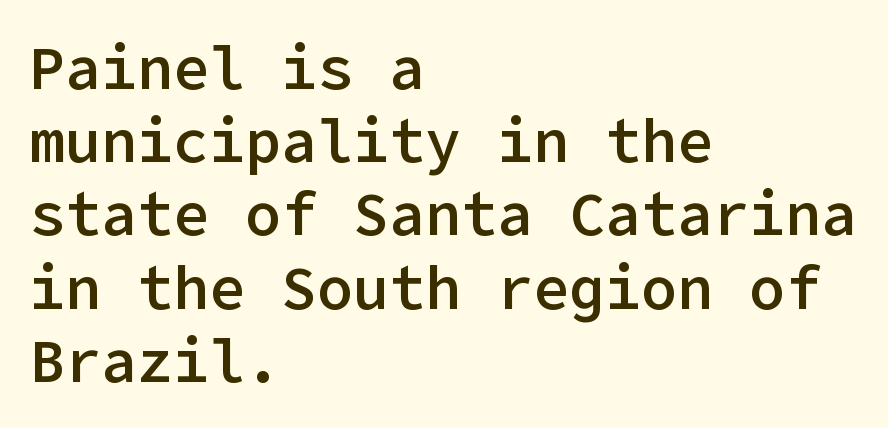
The image shows 60 px semibold sans-serif type, upright; set left-aligned, line spacing 1.22x, normal letter spacing, not underlined; low stroke contrast and a medium x-height.
